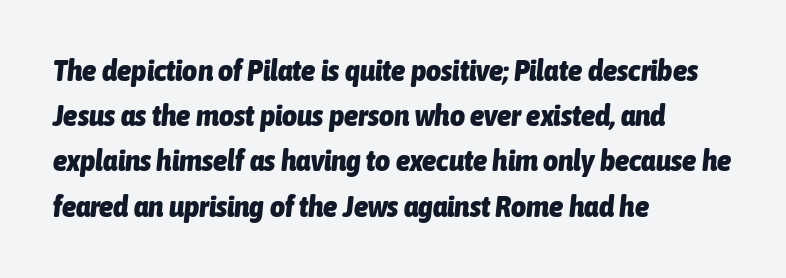
The image shows 29 px heavy, condensed type, italic (leaning right); set left-aligned, normal line spacing (1.56x), normal letter spacing, not underlined; low stroke contrast and a medium x-height.
